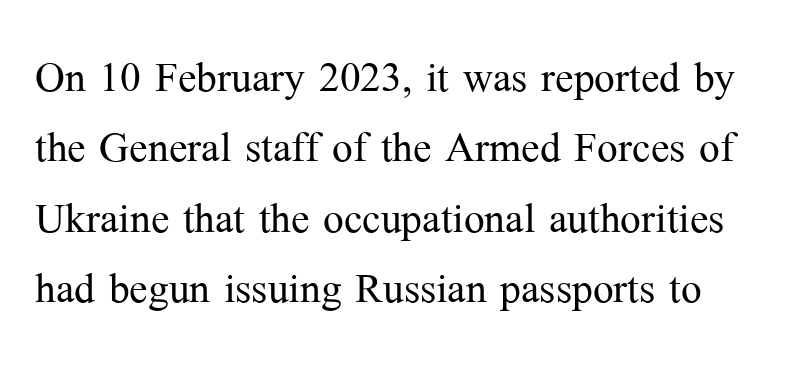
The image shows 55 px light serif type, upright; set normal line spacing (1.28x), normal letter spacing, not underlined; medium stroke contrast and a medium x-height.
